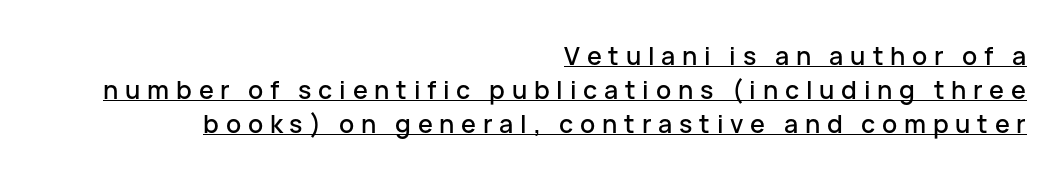
Q: Is the text italic (slanted)? A: No, it is upright.
Q: Is the text underlined? A: Yes.
Q: How is the paragraph aligned? A: Right-aligned.
Q: Is the spacing between letters normal or unusually wide? A: Unusually wide.
Q: Is the spacing between lines tight, normal or loose? A: Normal.
